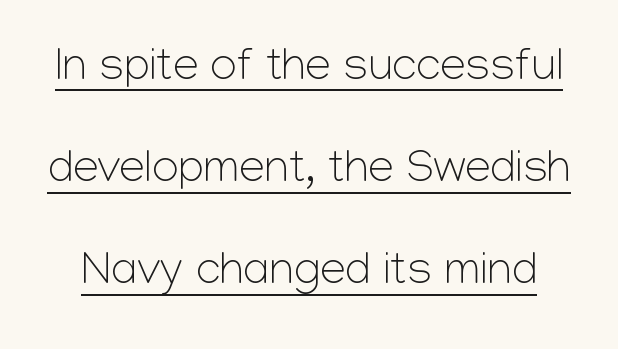
Q: Is the text bold? A: No.
Q: Is the text italic (slanted)? A: No, it is upright.
Q: Is the typeface a serif or a sans-serif typeface? A: Sans-serif.
Q: Is the text underlined? A: Yes.
Q: Is the spacing between letters normal or unusually wide? A: Normal.
Q: Is the spacing between lines tight, normal or loose? A: Loose.
Q: Width (condensed, normal, or wide)? A: Normal.
Q: Stroke contrast? A: Low.
Q: x-height? A: Medium.
Q: Monospaced? A: No.
